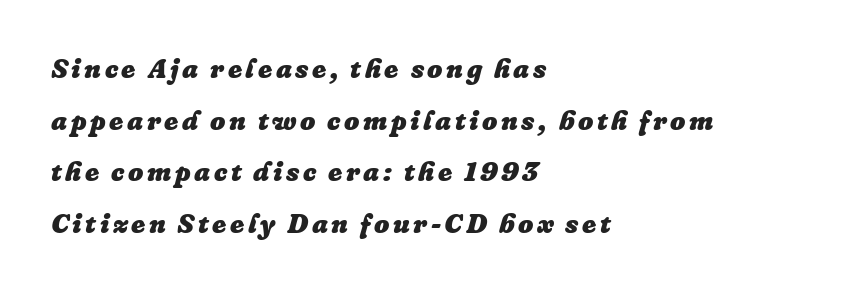
The rendering uses a large line-height, opening up the rows. Bare-footed words on every line. The paragraph has a hard left edge and a soft right edge. Looking at the ascenders, they clearly lean. The strokes are fattened all the way to bold.
